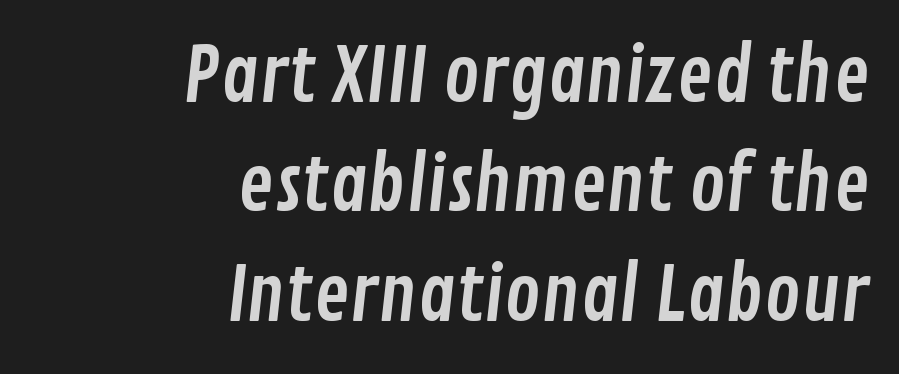
{"serif": "no", "width": "condensed", "stroke_contrast": "low", "x_height": "medium", "monospaced": "no", "underline": "no", "align": "right", "line_spacing": "normal", "line_spacing_ratio": 1.46, "letter_spacing": "normal", "letter_spacing_em": 0.0, "glyph_px": 75}
